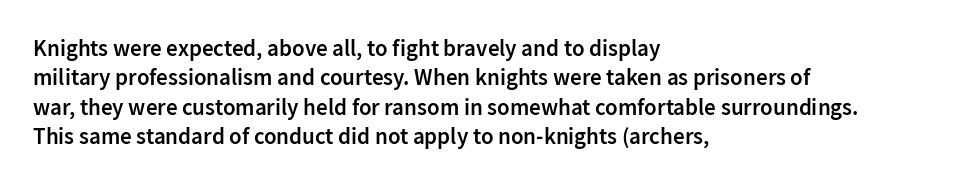
All the whitespace from short lines collects on the right. You could call the tracking neutral — neither tight nor loose. The axis of the letterforms is exactly vertical. Honestly, there is no underline to notice here at all.
